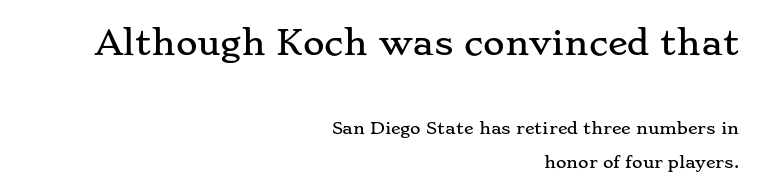
Tracking value appears to be zero — textbook default spacing. Is the lower block the larger one? No — the upper block carries the bigger type. Character widths vary here, with narrow letters taking less room than wide ones. Horizontal alignment here is rightward, an uncommon choice for prose. Decoration check: the copy has no underline.
